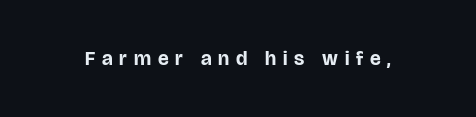
Q: Is the text bold? A: Yes.
Q: Is the text italic (slanted)? A: No, it is upright.
Q: Is the text underlined? A: No.
Q: Is the spacing between letters normal or unusually wide? A: Unusually wide.
